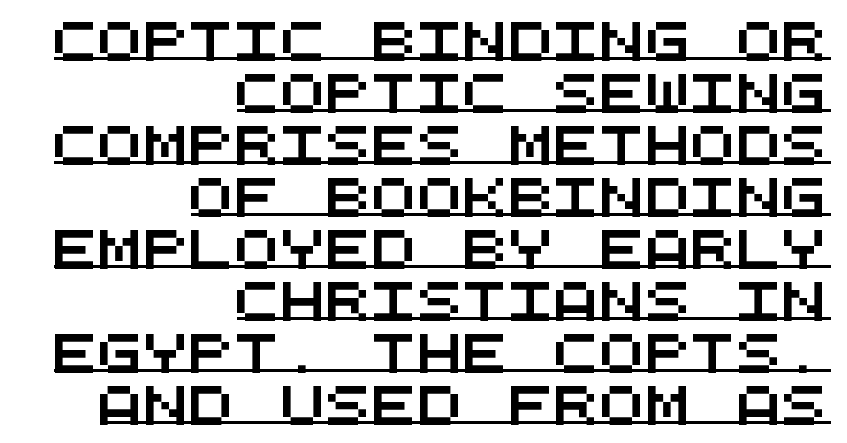
In terms of letterform style, serifs are entirely absent. Alignment: flush right. This sample has the even, mechanical cadence of fixed-width lettering. Glyph-to-glyph distance matches everyday printed text.
